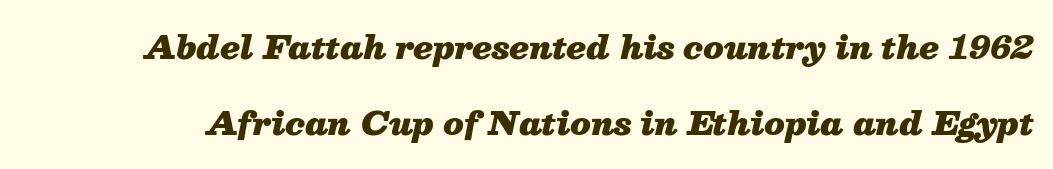
How heavy is the stroke? Heavy — this is a bold. Is the letter spacing exaggerated? No — it looks like the ordinary default. Is this a fixed-width face? No — the glyphs have proportional, varying widths. This block would shrink considerably if given ordinary leading; it's expanded now.
